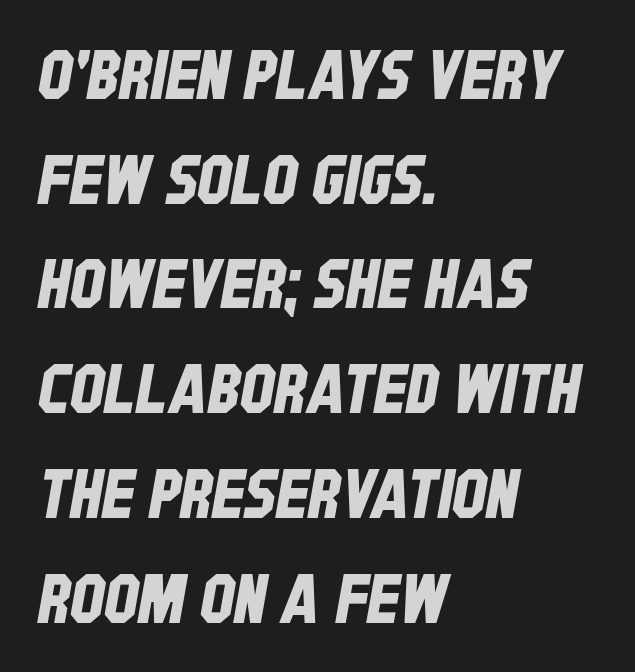
{"serif": "no", "width": "condensed", "stroke_contrast": "low", "x_height": "large", "monospaced": "no", "underline": "no", "align": "left", "line_spacing": "normal", "line_spacing_ratio": 1.54, "letter_spacing": "normal", "letter_spacing_em": 0.0, "glyph_px": 68}
